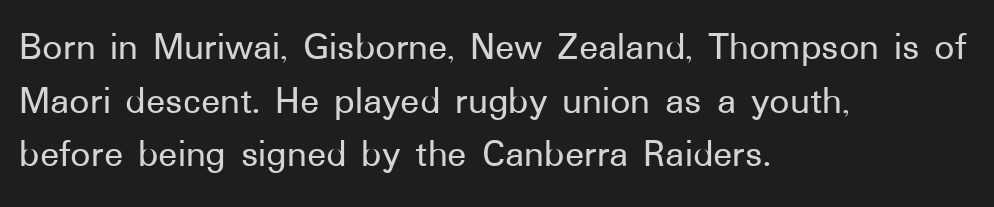
Q: Is the text italic (slanted)? A: No, it is upright.
Q: Is the typeface a serif or a sans-serif typeface? A: Sans-serif.
Q: Is the text underlined? A: No.
Q: How is the paragraph aligned? A: Left-aligned.
Q: Is the spacing between letters normal or unusually wide? A: Normal.
Q: Is the spacing between lines tight, normal or loose? A: Normal.
Q: Width (condensed, normal, or wide)? A: Normal.
Q: Stroke contrast? A: Low.
Q: x-height? A: Medium.
Q: Monospaced? A: No.
